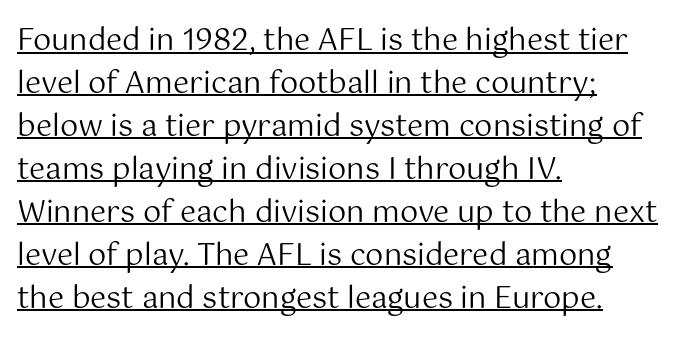
The image shows 29 px regular-weight sans-serif type, upright; set left-aligned, normal line spacing (1.48x), normal letter spacing, underlined; medium stroke contrast and a medium x-height.
